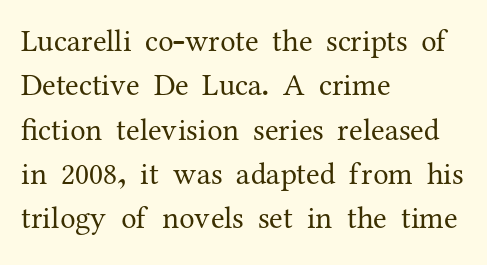
{"serif": "yes", "italic": "no", "bold": "no", "weight": "regular", "width": "normal", "stroke_contrast": "medium", "x_height": "medium", "monospaced": "no", "underline": "no", "align": "left", "line_spacing": "normal", "line_spacing_ratio": 1.43, "letter_spacing": "normal", "letter_spacing_em": 0.0, "glyph_px": 31}
